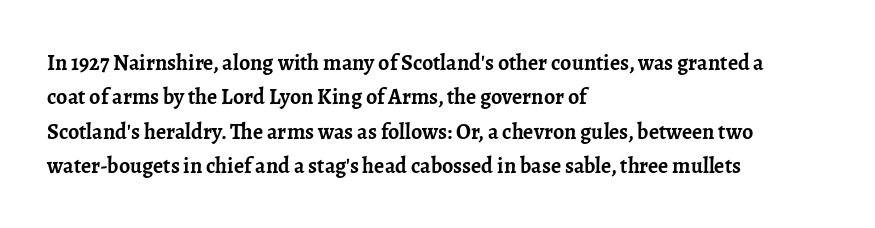
{"italic": "no", "bold": "yes", "underline": "no", "align": "left", "line_spacing": "normal", "line_spacing_ratio": 1.56, "letter_spacing": "normal", "letter_spacing_em": 0.0, "glyph_px": 22}
